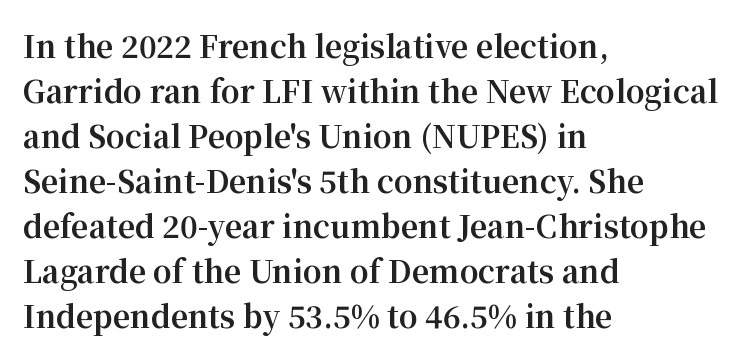
{"serif": "yes", "italic": "no", "bold": "yes", "weight": "bold", "width": "normal", "stroke_contrast": "medium", "x_height": "medium", "monospaced": "no", "underline": "no", "align": "left", "line_spacing": "normal", "line_spacing_ratio": 1.5, "letter_spacing": "normal", "letter_spacing_em": 0.0, "glyph_px": 30}
